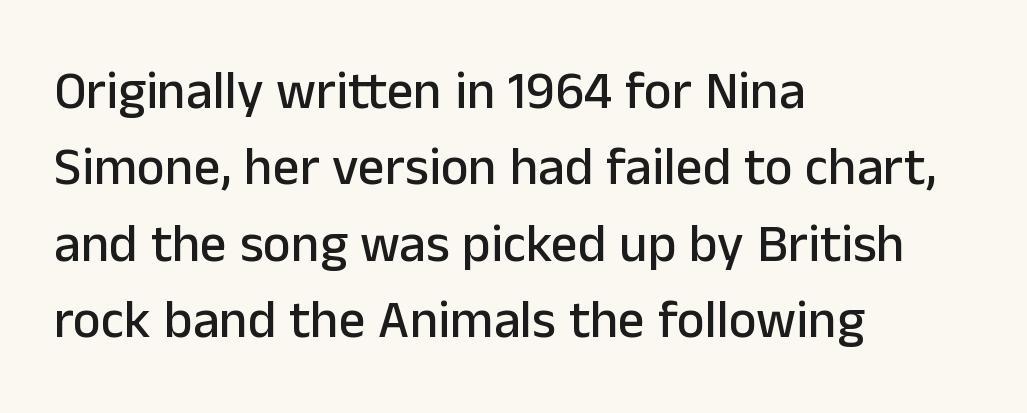
Does the leading feel generous? No, just average. Plain, unruled lines of type. The lettering holds an erect, upright posture throughout. A typesetter would call this proportional, since set widths differ per character. Each word holds together tightly as a unit, with standard inter-letter gaps.
